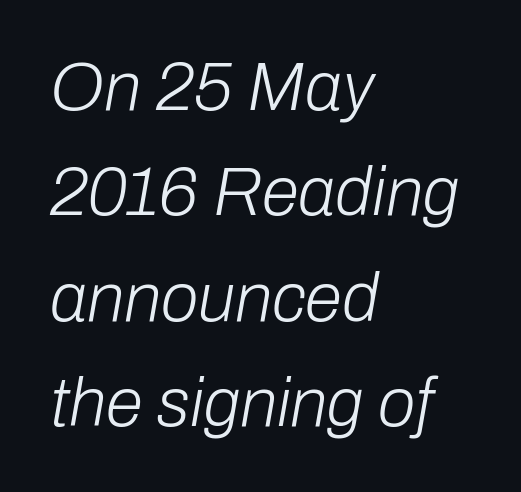
Q: Is the text bold? A: No.
Q: Is the text italic (slanted)? A: Yes, it leans right by about 10 degrees.
Q: Is the text underlined? A: No.
Q: How is the paragraph aligned? A: Left-aligned.
Q: Is the spacing between letters normal or unusually wide? A: Normal.
Q: Is the spacing between lines tight, normal or loose? A: Normal.
Q: Width (condensed, normal, or wide)? A: Normal.
Q: Stroke contrast? A: Low.
Q: x-height? A: Medium.
Q: Monospaced? A: No.
